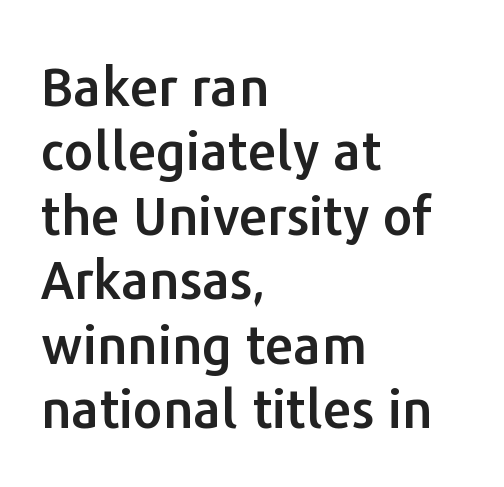
Q: Is the text italic (slanted)? A: No, it is upright.
Q: Is the typeface a serif or a sans-serif typeface? A: Sans-serif.
Q: Is the text underlined? A: No.
Q: How is the paragraph aligned? A: Left-aligned.
Q: Is the spacing between letters normal or unusually wide? A: Normal.
Q: Width (condensed, normal, or wide)? A: Normal.
Q: Stroke contrast? A: Low.
Q: x-height? A: Medium.
Q: Monospaced? A: No.
